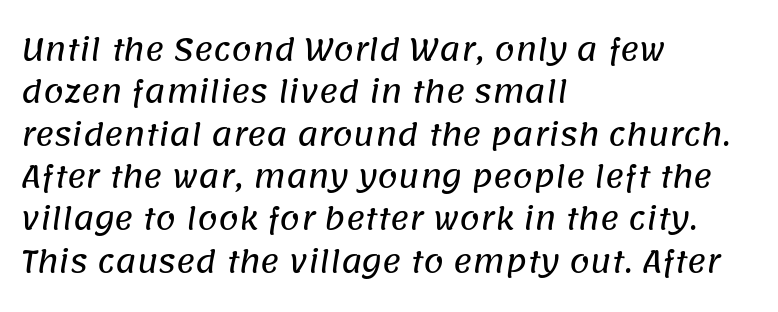
Proportional: the letters do not fall into vertical columns. Does extra space separate the letters? No, they use regular spacing. In CSS terms this would be text-align: left. Type without underlining.
